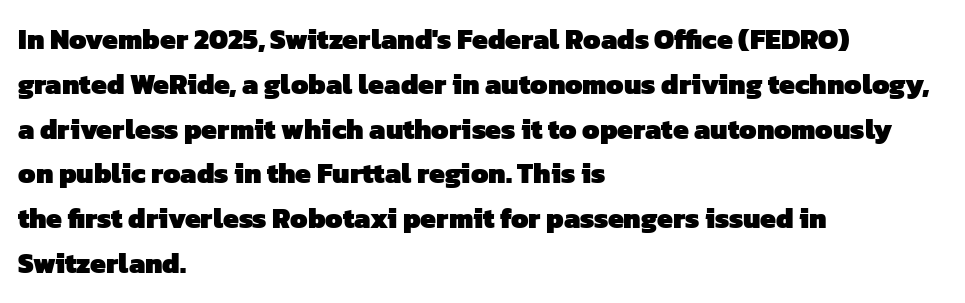
The image shows 28 px heavy sans-serif type; set left-aligned, normal line spacing (1.6x), normal letter spacing, not underlined; low stroke contrast and a medium x-height.
